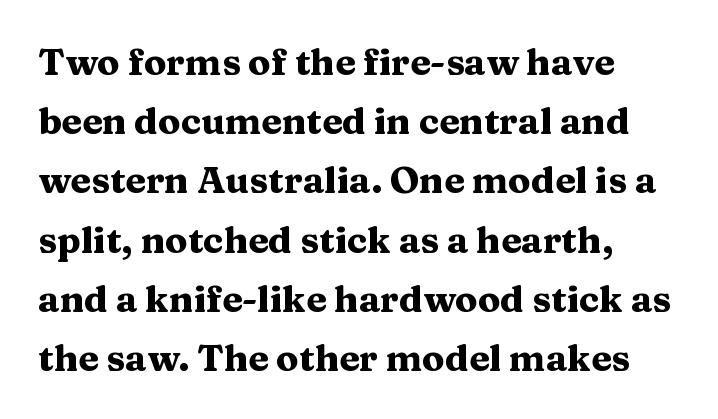
Is the type bold? Yes — the strokes are clearly thick and heavy. Examine the stroke ends and you'll spot serifs. Each new line begins a customary step beneath the previous one. A roman cut, with each character standing at attention.
